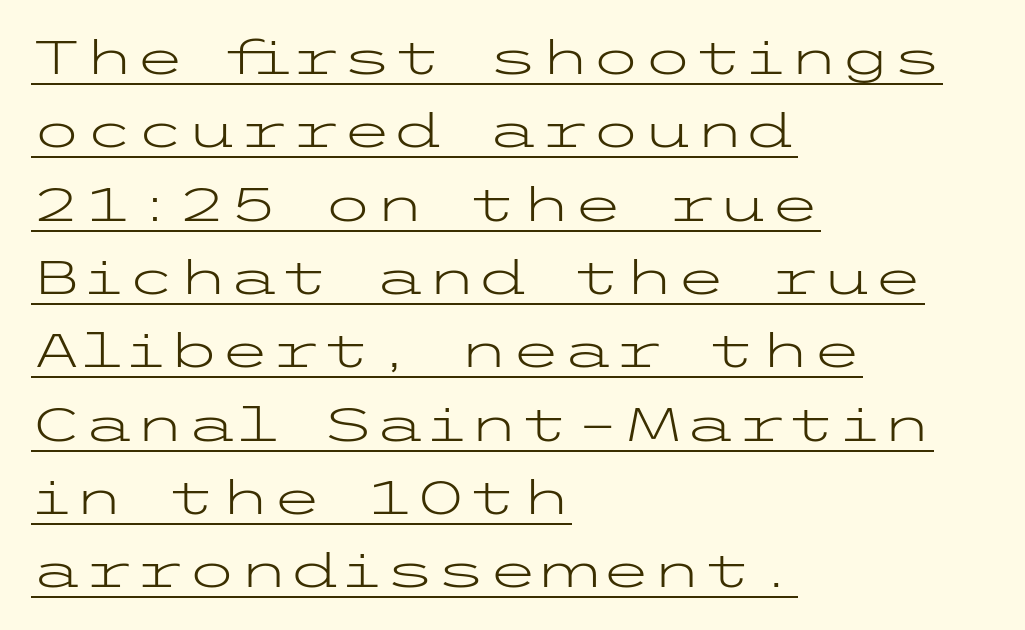
Does the lettering tilt? It doesn't — this is upright. Stems and bowls with no extra thickness — not bold. One glance says typical: line gaps are just what's usual. The rendering uses the underline text-decoration. Does extra space separate the letters? No, they use regular spacing.
